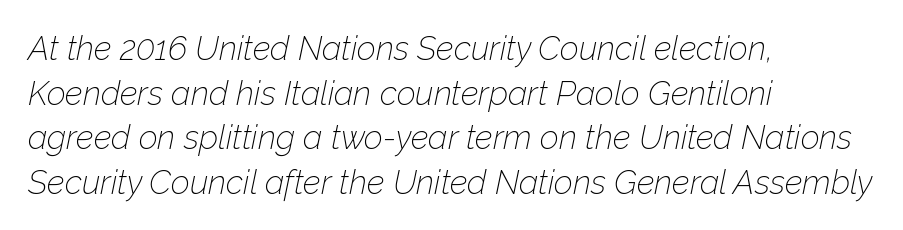
The image shows 33 px thin type, italic (leaning right); set left-aligned, normal line spacing (1.35x), normal letter spacing, not underlined; low stroke contrast and a medium x-height.
